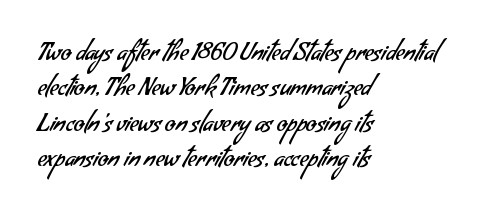
The image shows 24 px text type; set left-aligned, normal line spacing (1.47x), normal letter spacing, not underlined.
